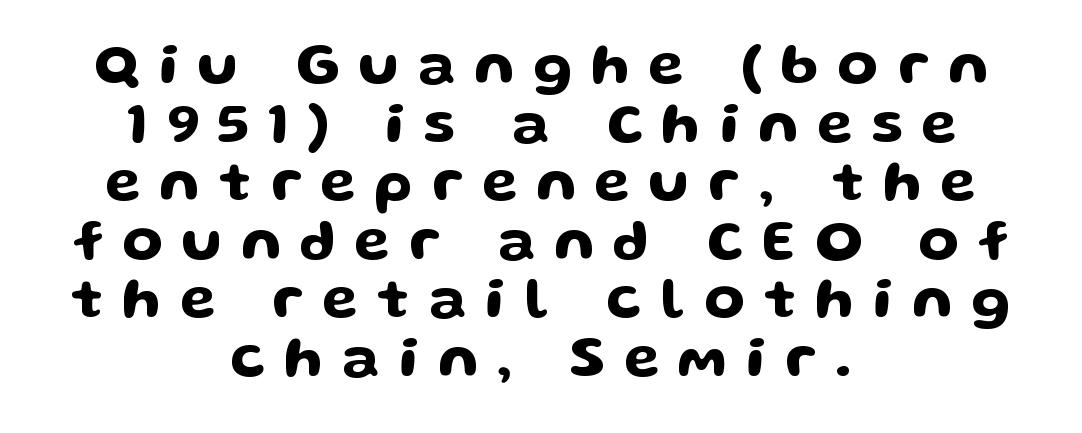
The image shows 58 px wide sans-serif type, upright; set centered, tight line spacing (1.01x), unusually wide letter spacing (+0.33 em), not underlined; low stroke contrast and a medium x-height.
